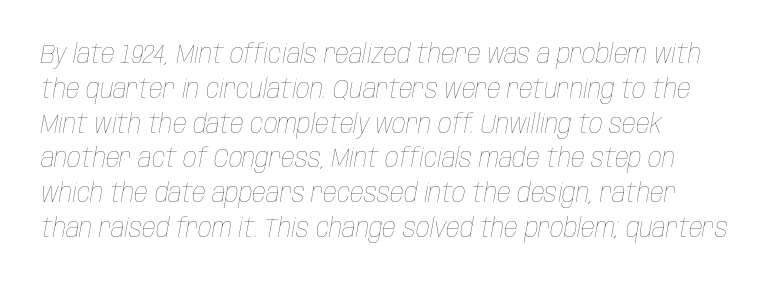
The image shows 27 px text type, italic (leaning right); set left-aligned, normal line spacing (1.29x), normal letter spacing, not underlined.
